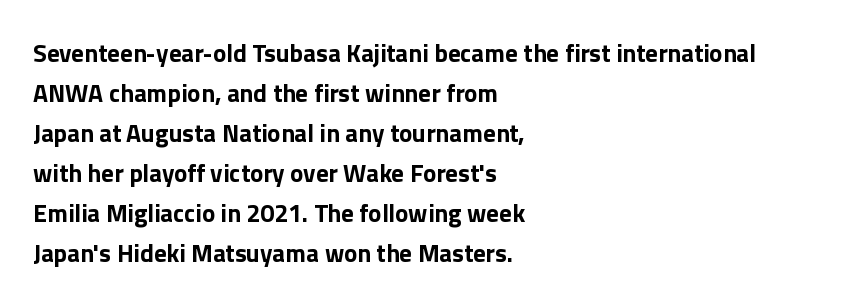
The image shows 25 px bold type, upright; set left-aligned, normal line spacing (1.6x), normal letter spacing, not underlined.
